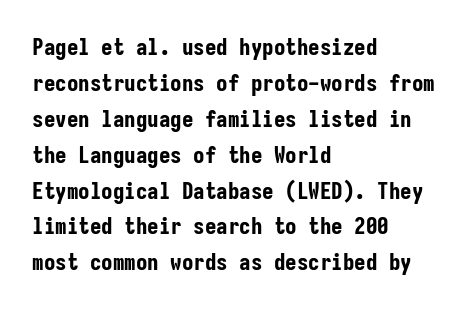
{"italic": "no", "bold": "yes", "underline": "no", "align": "left", "line_spacing": "normal", "line_spacing_ratio": 1.56, "letter_spacing": "normal", "letter_spacing_em": 0.0, "glyph_px": 23}
